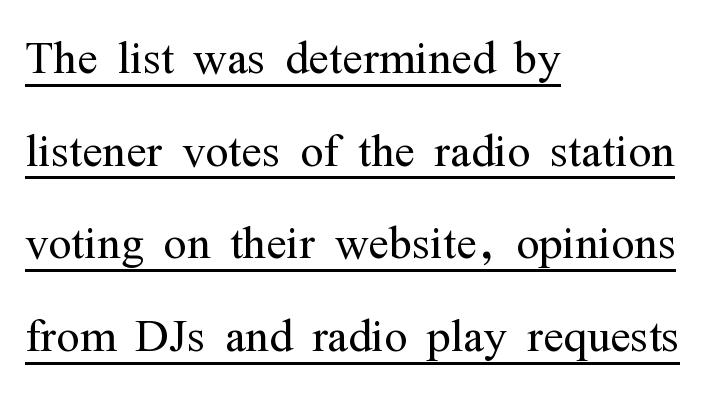
{"serif": "yes", "italic": "no", "bold": "no", "weight": "light", "width": "condensed", "stroke_contrast": "medium", "x_height": "medium", "monospaced": "no", "underline": "yes", "align": "left", "line_spacing": "normal", "line_spacing_ratio": 1.52, "letter_spacing": "normal", "letter_spacing_em": 0.0, "glyph_px": 61}
